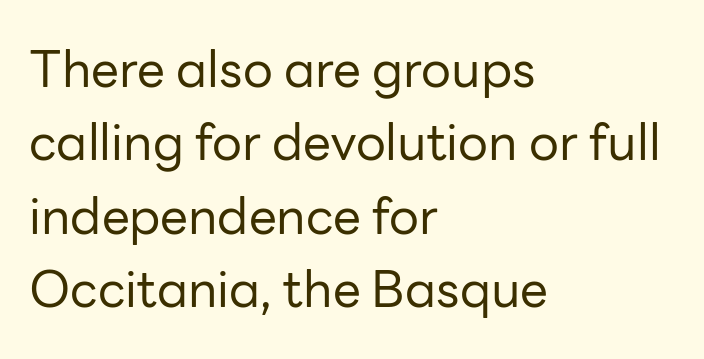
{"serif": "no", "italic": "no", "bold": "no", "weight": "regular", "width": "normal", "stroke_contrast": "low", "x_height": "medium", "monospaced": "no", "underline": "no", "align": "left", "line_spacing": "normal", "line_spacing_ratio": 1.47, "letter_spacing": "normal", "letter_spacing_em": 0.0, "glyph_px": 50}
